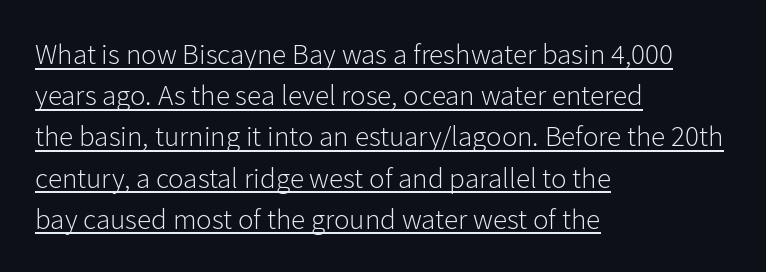
{"serif": "no", "italic": "no", "bold": "no", "weight": "light", "width": "normal", "stroke_contrast": "low", "x_height": "medium", "monospaced": "no", "underline": "yes", "align": "left", "line_spacing": "normal", "line_spacing_ratio": 1.42, "letter_spacing": "normal", "letter_spacing_em": 0.0, "glyph_px": 29}
